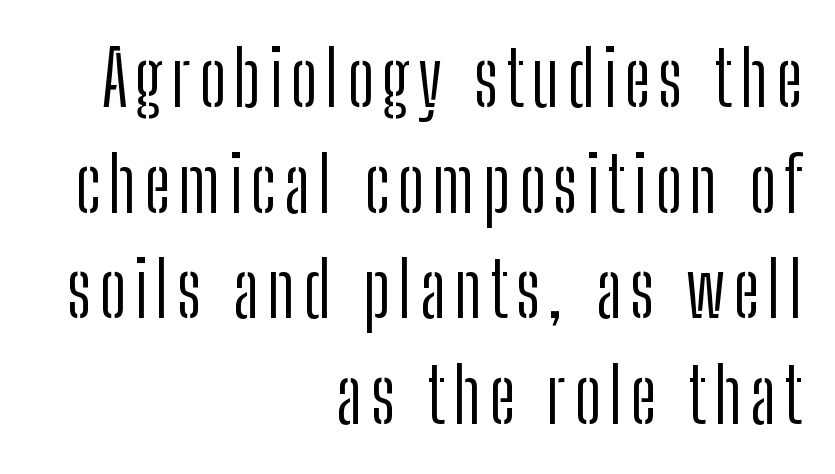
The image shows 75 px light, condensed sans-serif type, upright; set right-aligned, normal line spacing (1.41x), not underlined; low stroke contrast and a medium x-height.
